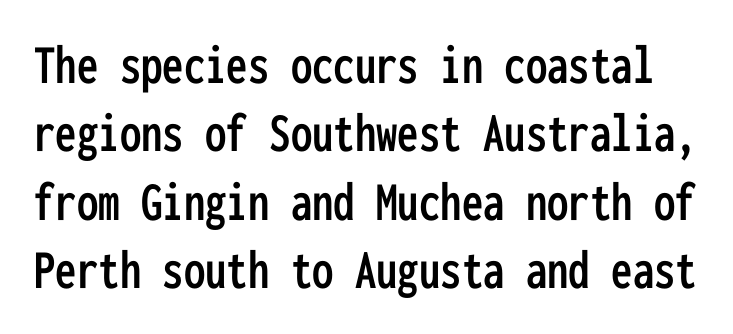
The image shows 57 px condensed sans-serif type, upright, monospaced; set line spacing 1.2x, normal letter spacing, not underlined; low stroke contrast and a medium x-height.
